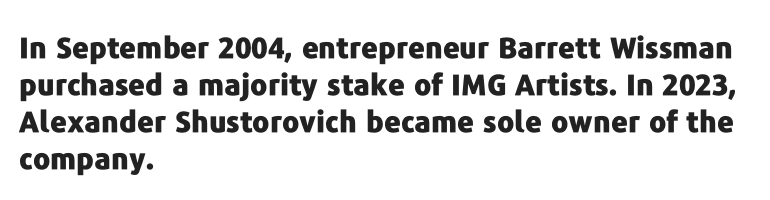
The image shows 29 px heavy sans-serif type, upright; set left-aligned, normal line spacing (1.28x), normal letter spacing, not underlined; low stroke contrast and a medium x-height.
